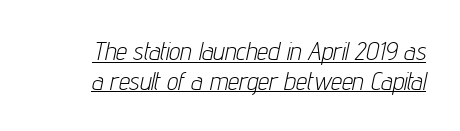
The image shows 25 px text type, italic (leaning right); set line spacing 1.19x, normal letter spacing, underlined.
